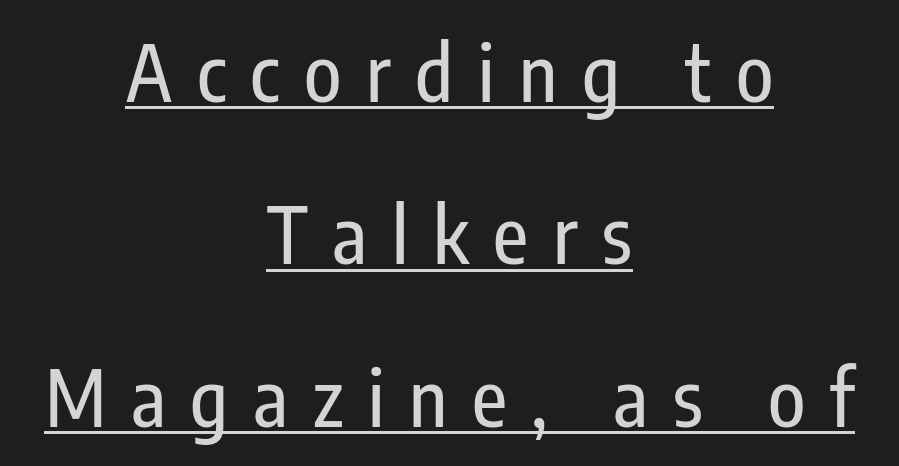
The horizontal fit of the characters is loose and conspicuously gappy. Alignment: centered. The type family on display is of the sans-serif kind. Italic: no, the glyphs are upright roman. Check the space under the baseline: a stroke is drawn there. Note the varied advance widths — an 'i' is clearly narrower than an 'm'.
